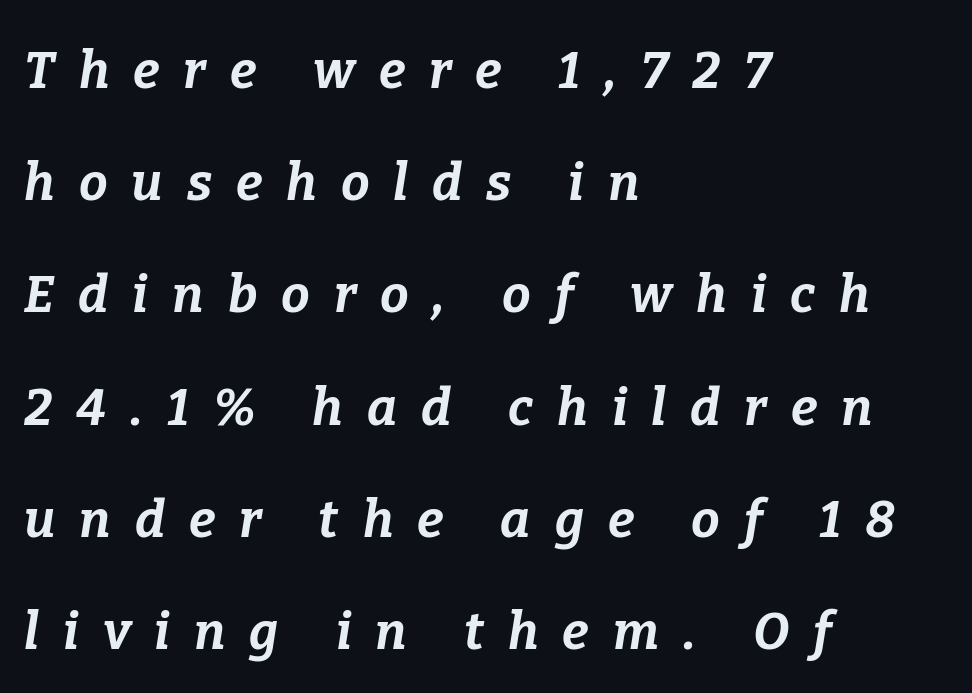
You could only call the tracking loose — the letters float apart. A typesetter would call this proportional, since set widths differ per character. The string is rendered with underlining switched off. Italic? Definitely — the glyphs are oblique. If you measured baseline to baseline, you'd find a long distance.
